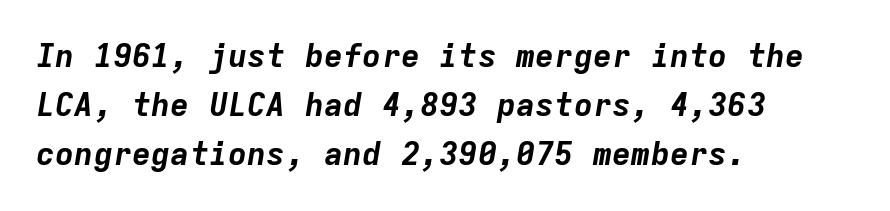
Think of a typewriter: that constant character pitch is what you see here. A student would call this left alignment; a typographer would say flush left, rag right. The glyphs are unaccompanied by any horizontal stroke below them. No extra tracking has been applied to these lines. Normally led — the rows are evenly, conventionally spaced.
